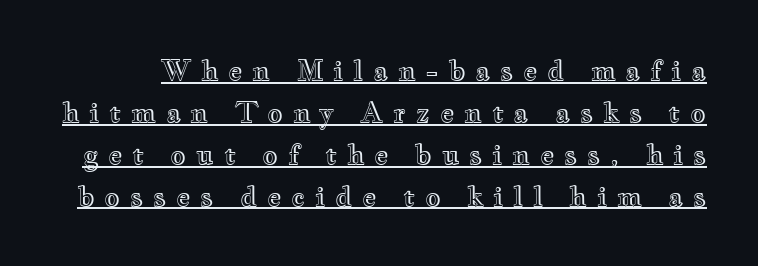
{"italic": "no", "underline": "yes", "line_spacing": "normal", "line_spacing_ratio": 1.55, "letter_spacing": "wide", "letter_spacing_em": 0.36, "glyph_px": 27}
